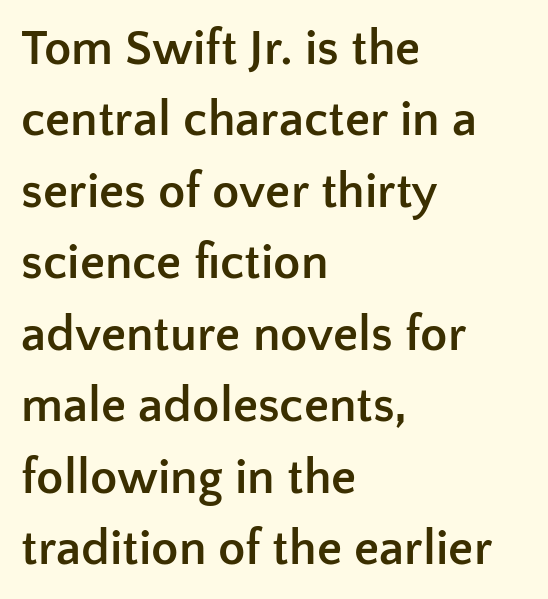
Q: Is the text bold? A: Yes.
Q: Is the text italic (slanted)? A: No, it is upright.
Q: Is the typeface a serif or a sans-serif typeface? A: Sans-serif.
Q: Is the text underlined? A: No.
Q: How is the paragraph aligned? A: Left-aligned.
Q: Is the spacing between letters normal or unusually wide? A: Normal.
Q: Is the spacing between lines tight, normal or loose? A: Normal.
Q: Width (condensed, normal, or wide)? A: Normal.
Q: Stroke contrast? A: Low.
Q: x-height? A: Medium.
Q: Monospaced? A: No.
